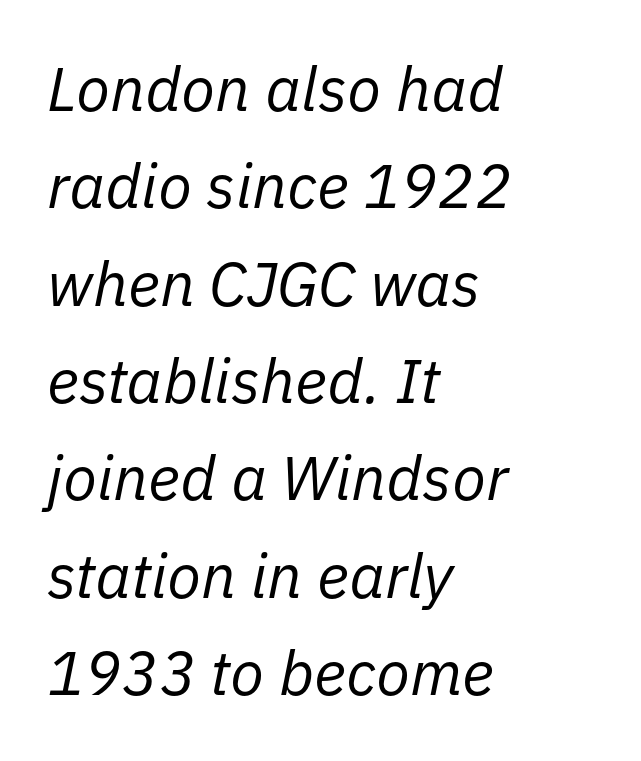
{"italic": "yes", "lean": "right", "slant_degrees": 11, "bold": "no", "weight": "regular", "width": "normal", "stroke_contrast": "low", "x_height": "medium", "monospaced": "no", "underline": "no", "align": "left", "line_spacing": "normal", "line_spacing_ratio": 1.57, "letter_spacing": "normal", "letter_spacing_em": 0.0, "glyph_px": 62}
